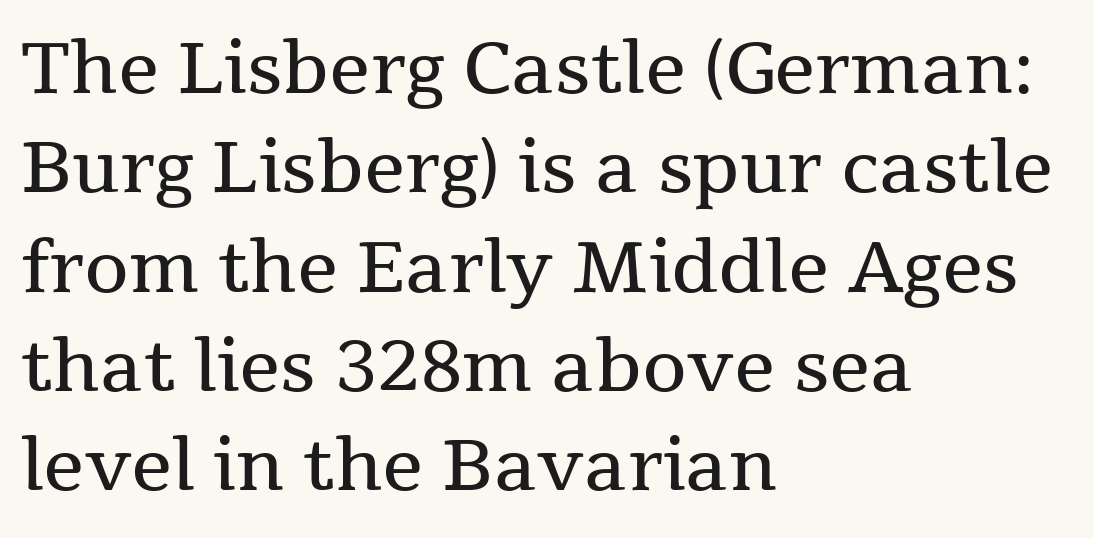
The image shows 72 px regular-weight serif type, upright; set left-aligned, normal line spacing (1.38x), normal letter spacing, not underlined; medium stroke contrast and a medium x-height.
